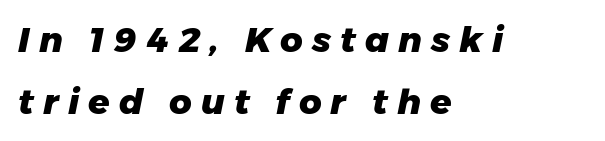
The image shows 35 px heavy type, italic (leaning right); set left-aligned, line spacing 1.77x, unusually wide letter spacing (+0.26 em), not underlined; low stroke contrast and a medium x-height.
